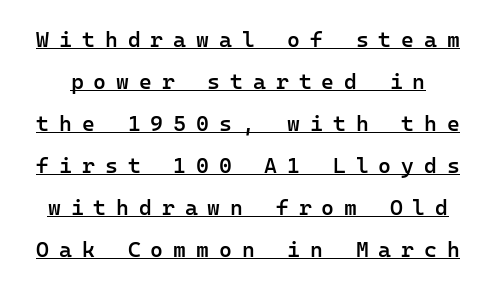
The image shows 22 px text type, upright; set loose line spacing (1.91x), unusually wide letter spacing (+0.45 em), underlined.
